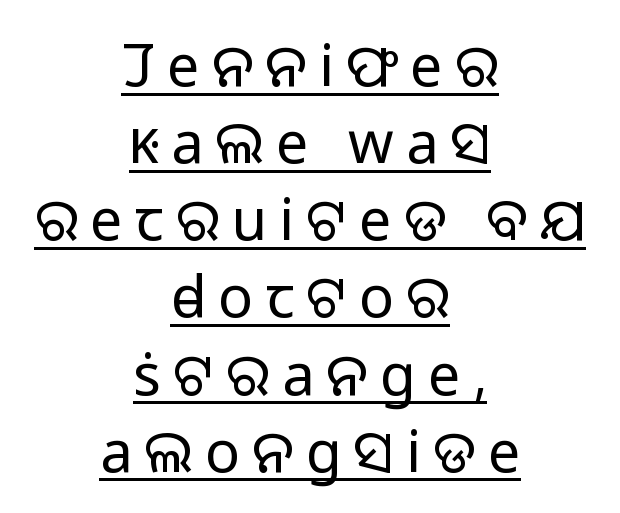
The image shows 58 px light sans-serif type, upright; set centered, normal line spacing (1.33x), unusually wide letter spacing (+0.21 em), underlined; low stroke contrast and a medium x-height.
